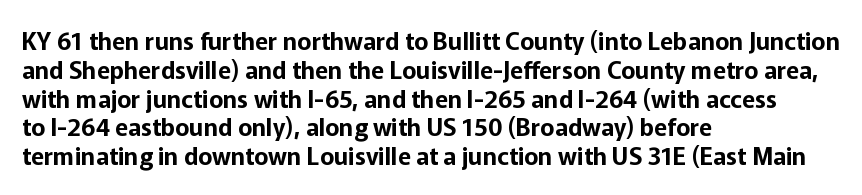
Q: Is the text italic (slanted)? A: No, it is upright.
Q: Is the text underlined? A: No.
Q: How is the paragraph aligned? A: Left-aligned.
Q: Is the spacing between letters normal or unusually wide? A: Normal.
